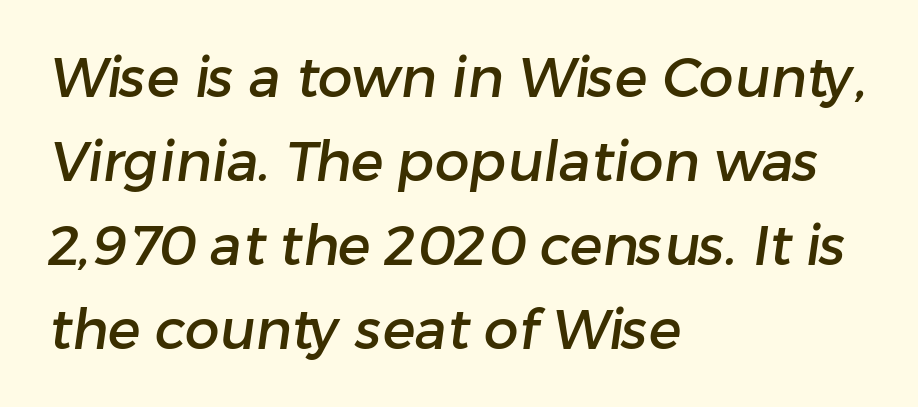
The image shows 55 px sans-serif type; set left-aligned, normal line spacing (1.53x), normal letter spacing, not underlined; low stroke contrast and a medium x-height.
